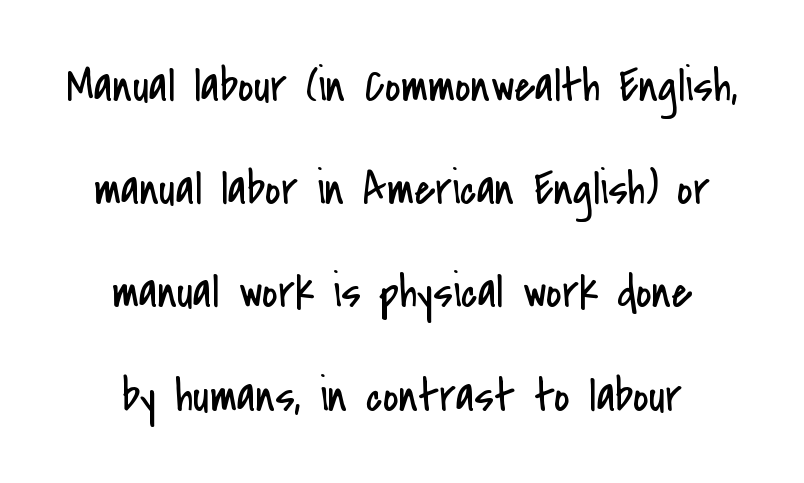
Q: Is the text bold? A: No.
Q: Is the text italic (slanted)? A: No, it is upright.
Q: Is the typeface a serif or a sans-serif typeface? A: Sans-serif.
Q: Is the text underlined? A: No.
Q: How is the paragraph aligned? A: Centered.
Q: Is the spacing between letters normal or unusually wide? A: Normal.
Q: Is the spacing between lines tight, normal or loose? A: Loose.
Q: Width (condensed, normal, or wide)? A: Condensed.
Q: Stroke contrast? A: Low.
Q: x-height? A: Small.
Q: Monospaced? A: No.
